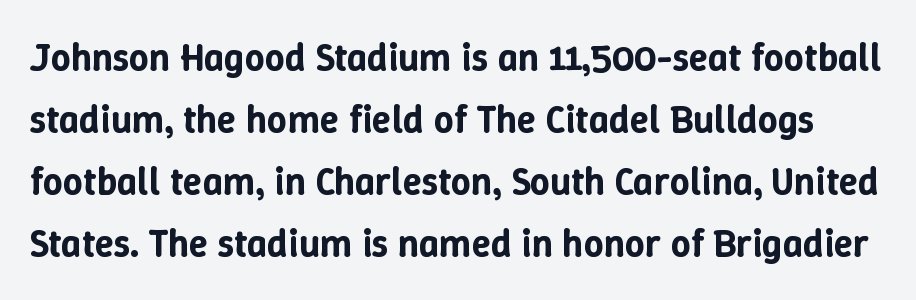
Q: Is the text italic (slanted)? A: No, it is upright.
Q: Is the text underlined? A: No.
Q: Is the spacing between letters normal or unusually wide? A: Normal.
Q: Is the spacing between lines tight, normal or loose? A: Normal.
Q: Width (condensed, normal, or wide)? A: Normal.
Q: Stroke contrast? A: Low.
Q: x-height? A: Medium.
Q: Monospaced? A: No.
